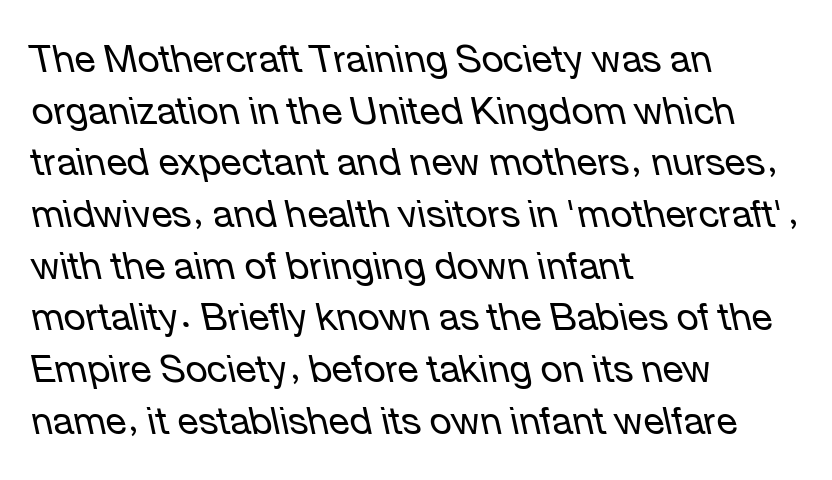
Here the designer chose a conventional face with non-uniform glyph widths. The face used here has a pronounced slope to its letters. Whoever set this chose a conventional vertical rhythm. Anything drawn beneath the words? Only blank space. The horizontal fit of the characters is conventional and even.
